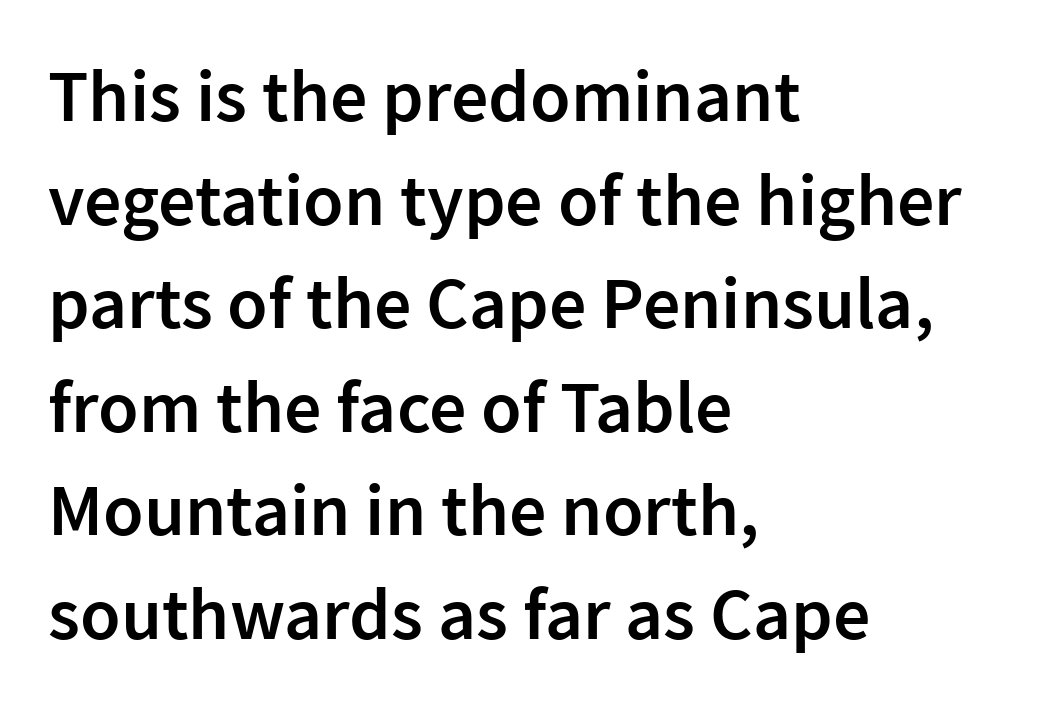
The image shows 74 px semibold sans-serif type, upright; set left-aligned, normal line spacing (1.4x), normal letter spacing, not underlined; low stroke contrast and a medium x-height.
